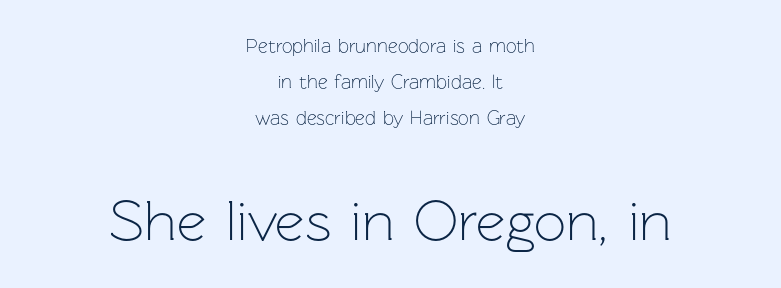
The image shows 57 px light sans-serif type, upright; set centered, loose line spacing (1.9x), normal letter spacing, not underlined; the second (bottom) block is 3.0x larger; low stroke contrast and a medium x-height.
